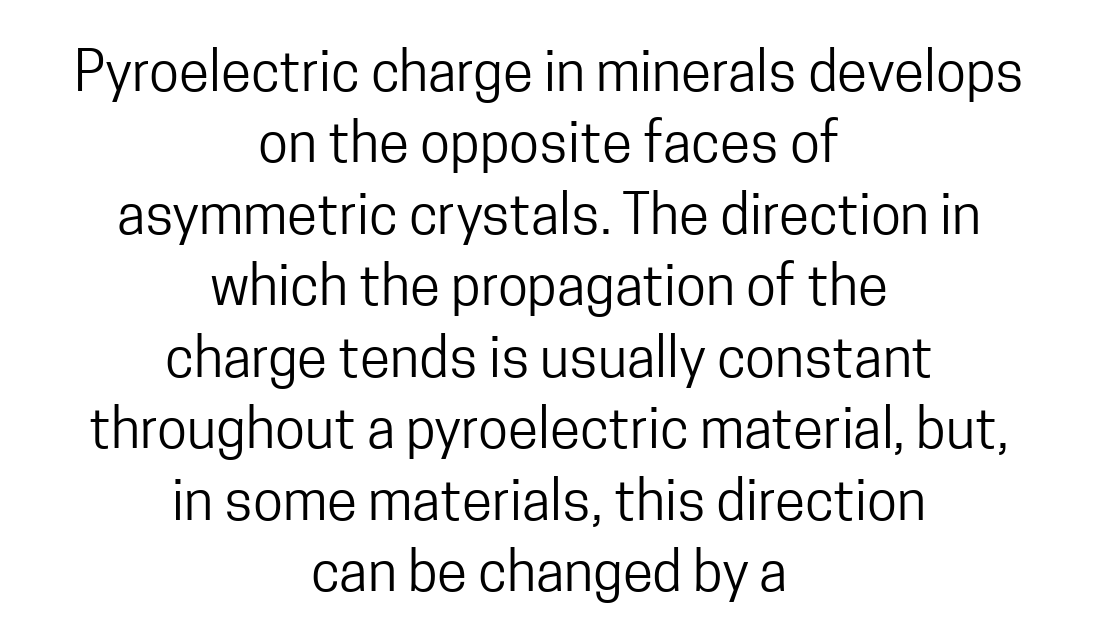
{"serif": "no", "italic": "no", "bold": "no", "weight": "regular", "width": "condensed", "stroke_contrast": "low", "x_height": "medium", "monospaced": "no", "underline": "no", "align": "center", "line_spacing": "normal", "line_spacing_ratio": 1.3, "letter_spacing": "normal", "letter_spacing_em": 0.0, "glyph_px": 55}
